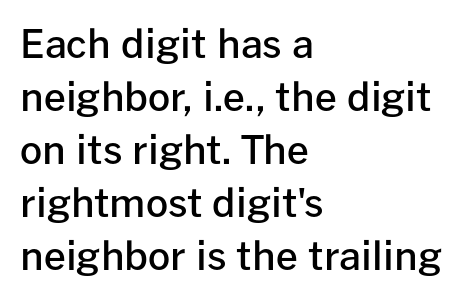
Q: Is the text bold? A: Semi-bold.
Q: Is the text italic (slanted)? A: No, it is upright.
Q: Is the typeface a serif or a sans-serif typeface? A: Sans-serif.
Q: Is the text underlined? A: No.
Q: How is the paragraph aligned? A: Left-aligned.
Q: Is the spacing between letters normal or unusually wide? A: Normal.
Q: Is the spacing between lines tight, normal or loose? A: Normal.
Q: Width (condensed, normal, or wide)? A: Normal.
Q: Stroke contrast? A: Low.
Q: x-height? A: Medium.
Q: Monospaced? A: No.
